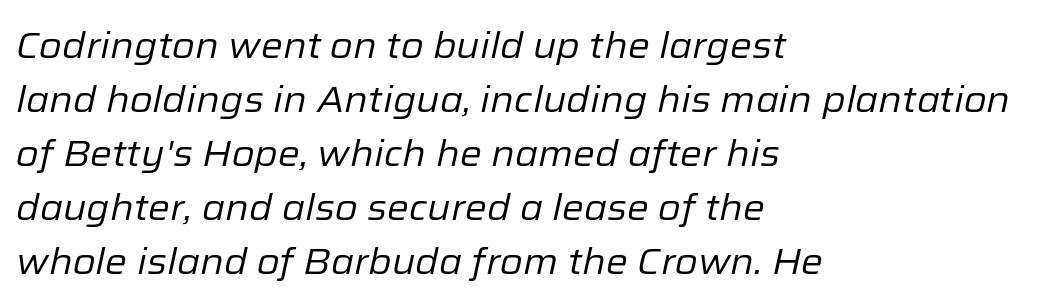
{"italic": "yes", "lean": "right", "slant_degrees": 12, "bold": "no", "weight": "regular", "width": "normal", "stroke_contrast": "low", "x_height": "medium", "monospaced": "no", "underline": "no", "align": "left", "line_spacing": "normal", "line_spacing_ratio": 1.46, "letter_spacing": "normal", "letter_spacing_em": 0.0, "glyph_px": 37}
